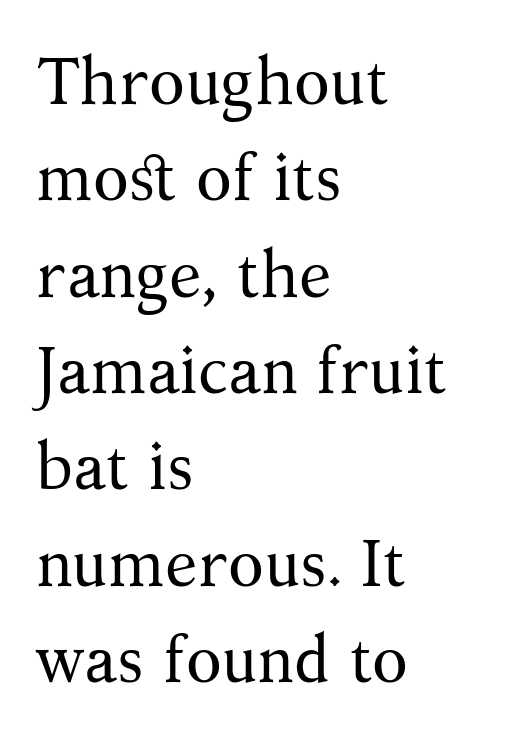
{"serif": "yes", "italic": "no", "bold": "no", "weight": "regular", "width": "normal", "stroke_contrast": "medium", "x_height": "medium", "monospaced": "no", "underline": "no", "align": "left", "line_spacing": "normal", "line_spacing_ratio": 1.46, "letter_spacing": "normal", "letter_spacing_em": 0.0, "glyph_px": 66}
